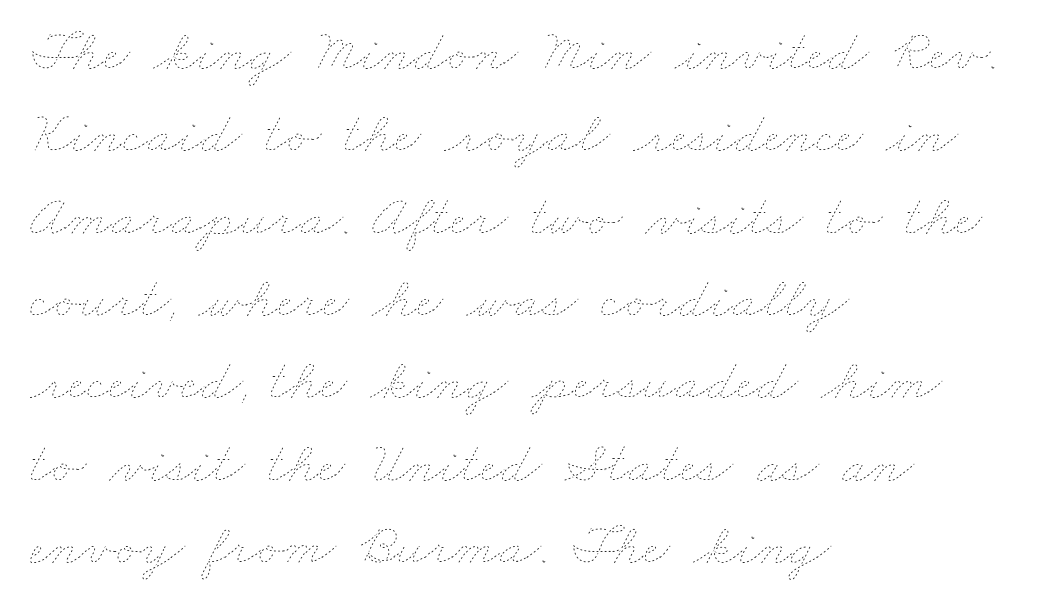
This rendering uses left alignment, leaving the right contour irregular. Descender tails drop into unmarked territory. Caption: standard tracking, unaltered. Stem width sits at or under what a default text font uses. Is this a fixed-width face? No — the glyphs have proportional, varying widths.
